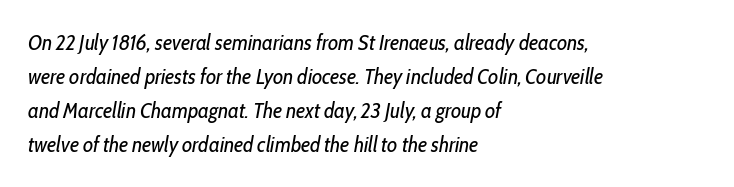
These lines sit exactly where default settings would place them. The letters are slanted; this is an italic face. Glance below the letters and you will spot only blank space. The paragraph shown leans on its left margin. The tracking reads as untouched default to a designer's eye. Compared with a typical body face, this is equally light or lighter still.
